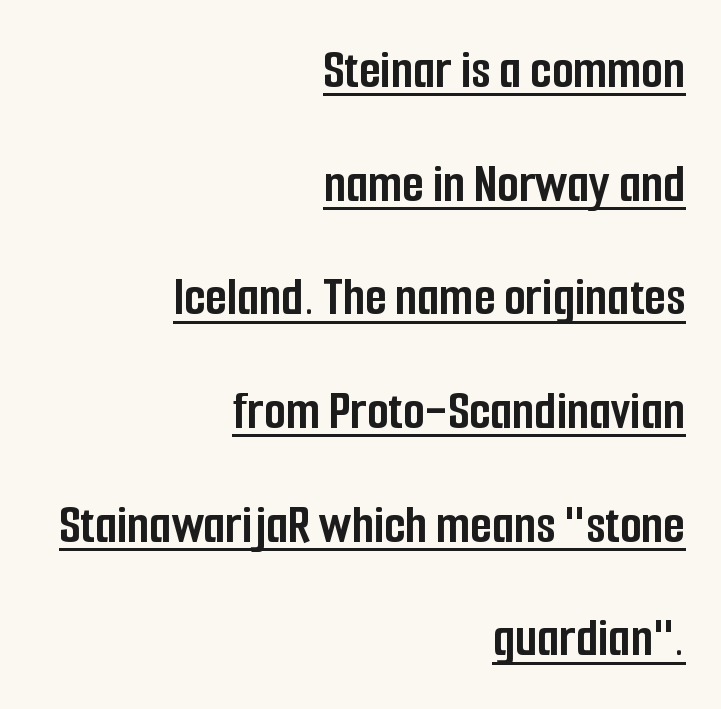
{"serif": "no", "italic": "no", "bold": "yes", "weight": "semibold", "width": "condensed", "stroke_contrast": "low", "x_height": "medium", "monospaced": "no", "underline": "yes", "align": "right", "line_spacing": "loose", "line_spacing_ratio": 2.03, "letter_spacing": "normal", "letter_spacing_em": 0.0, "glyph_px": 56}
